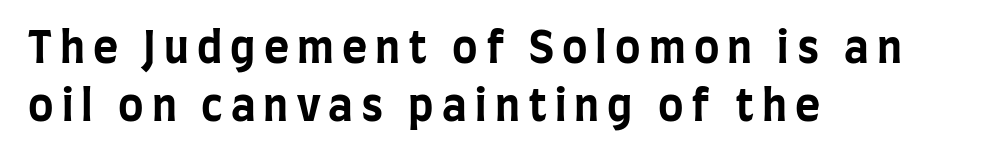
Q: Is the text bold? A: Yes.
Q: Is the text italic (slanted)? A: No, it is upright.
Q: Is the typeface a serif or a sans-serif typeface? A: Sans-serif.
Q: Is the text underlined? A: No.
Q: How is the paragraph aligned? A: Left-aligned.
Q: Is the spacing between lines tight, normal or loose? A: Normal.
Q: Width (condensed, normal, or wide)? A: Condensed.
Q: Stroke contrast? A: Low.
Q: x-height? A: Large.
Q: Monospaced? A: No.
